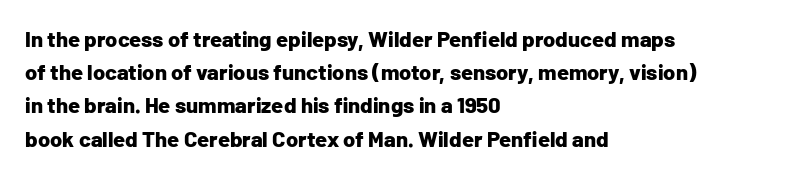
Q: Is the text bold? A: Yes.
Q: Is the text italic (slanted)? A: No, it is upright.
Q: Is the text underlined? A: No.
Q: How is the paragraph aligned? A: Left-aligned.
Q: Is the spacing between letters normal or unusually wide? A: Normal.
Q: Is the spacing between lines tight, normal or loose? A: Normal.
